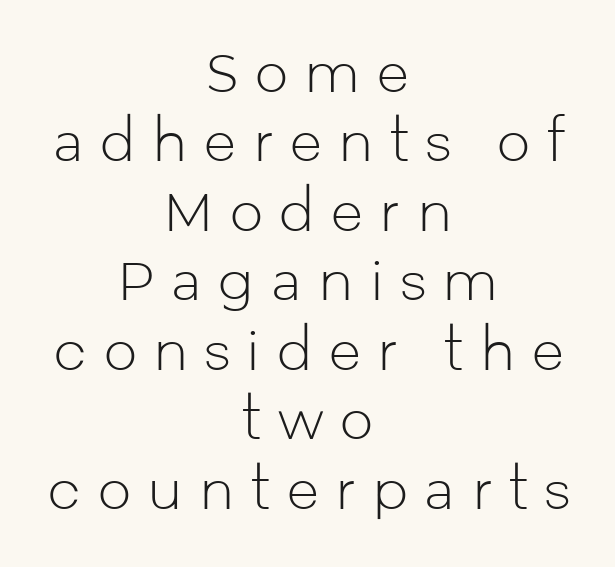
Q: Is the text bold? A: No.
Q: Is the text italic (slanted)? A: No, it is upright.
Q: Is the typeface a serif or a sans-serif typeface? A: Sans-serif.
Q: Is the text underlined? A: No.
Q: How is the paragraph aligned? A: Centered.
Q: Is the spacing between letters normal or unusually wide? A: Unusually wide.
Q: Is the spacing between lines tight, normal or loose? A: Normal.
Q: Width (condensed, normal, or wide)? A: Normal.
Q: Stroke contrast? A: Low.
Q: x-height? A: Medium.
Q: Monospaced? A: No.
